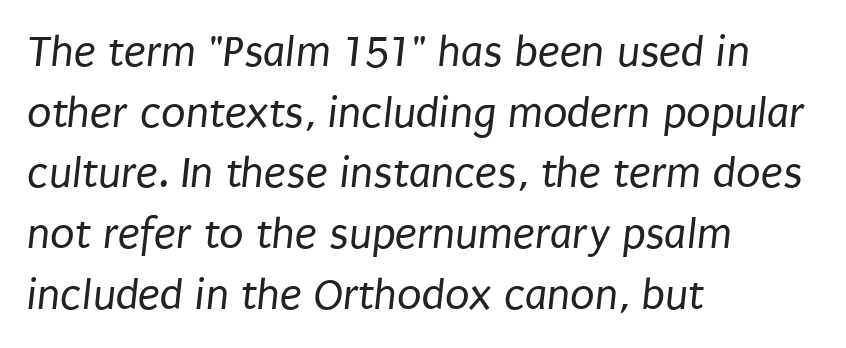
Q: Is the text bold? A: No.
Q: Is the typeface a serif or a sans-serif typeface? A: Sans-serif.
Q: Is the text underlined? A: No.
Q: How is the paragraph aligned? A: Left-aligned.
Q: Is the spacing between letters normal or unusually wide? A: Normal.
Q: Is the spacing between lines tight, normal or loose? A: Normal.
Q: Width (condensed, normal, or wide)? A: Condensed.
Q: Stroke contrast? A: Low.
Q: x-height? A: Large.
Q: Monospaced? A: No.
